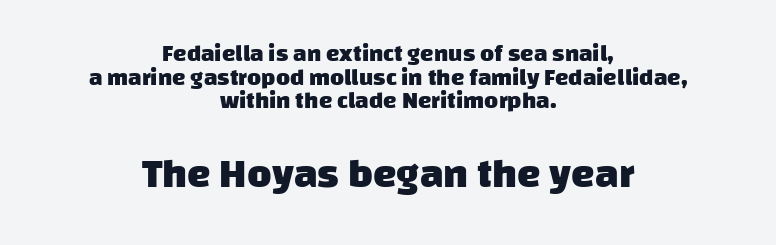
Reading down the block, each line starts at a different indent, mirrored at its end. These lines keep a tight, regular rhythm from letter to letter. Scale increases going downward across the two blocks. Emphasis by weight is at full strength: bold. The leading is snug, giving the passage a crowded texture. The passage shown is typeset with a sans-serif family.
